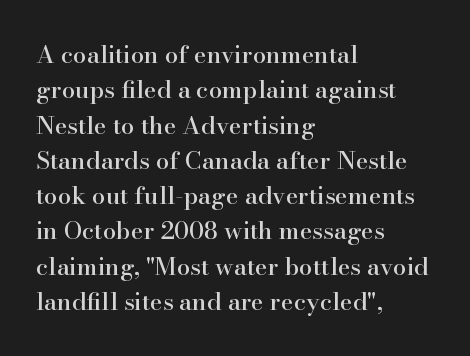
The passage shown stacks its lines at a standard gap. No extra tracking has been applied to these lines. Compared with a centered layout, this one pins lines to the left instead. The area under the type is left untouched. When letters stand straight like this, we call the style roman or upright.
